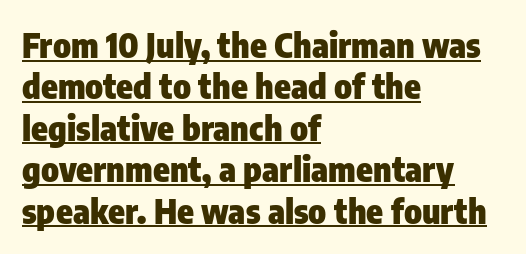
Typographic density is high because the face is bold. Has an underline been added? It has. Every stem runs plumb, perpendicular to the baseline. Do the characters align in a grid? No, the font is proportional. The face used here is rendered with its standard letterfit.
